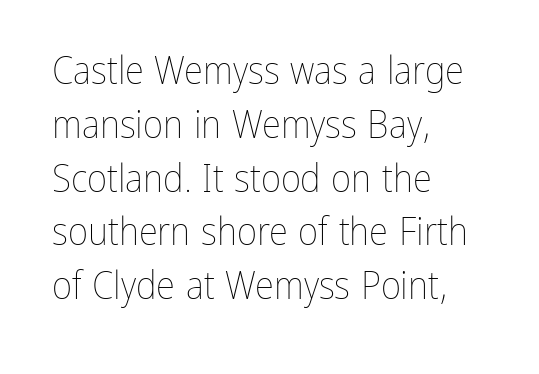
The image shows 39 px thin, condensed type, upright; set left-aligned, normal line spacing (1.38x), normal letter spacing, not underlined; low stroke contrast and a medium x-height.
